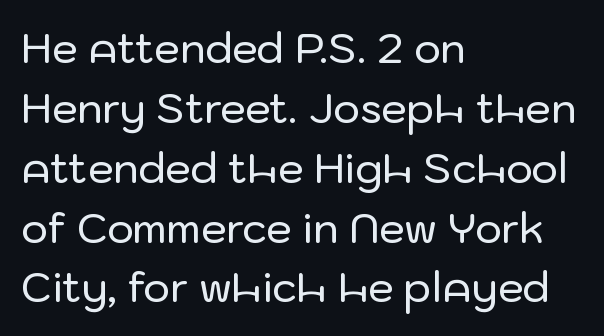
The image shows 41 px sans-serif type, upright; set left-aligned, normal line spacing (1.46x), normal letter spacing, not underlined; low stroke contrast and a medium x-height.
